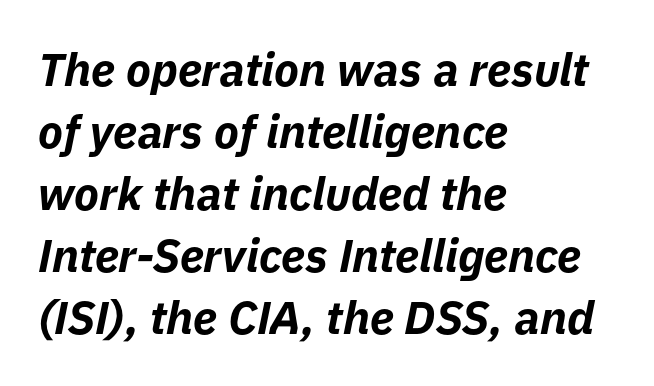
{"italic": "yes", "lean": "right", "slant_degrees": 11, "bold": "yes", "weight": "bold", "width": "normal", "stroke_contrast": "low", "x_height": "medium", "monospaced": "no", "underline": "no", "align": "left", "line_spacing": "normal", "line_spacing_ratio": 1.35, "letter_spacing": "normal", "letter_spacing_em": 0.0, "glyph_px": 46}
